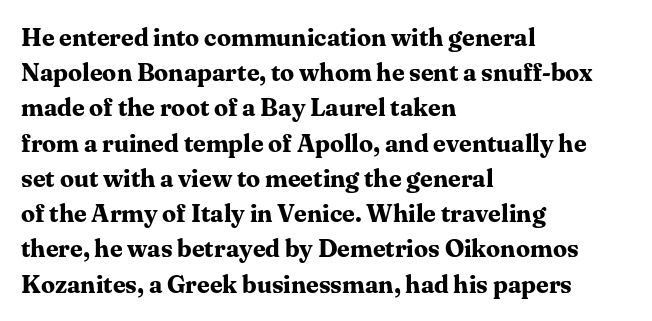
Q: Is the text bold? A: Yes.
Q: Is the text italic (slanted)? A: No, it is upright.
Q: Is the text underlined? A: No.
Q: How is the paragraph aligned? A: Left-aligned.
Q: Is the spacing between letters normal or unusually wide? A: Normal.
Q: Is the spacing between lines tight, normal or loose? A: Normal.
